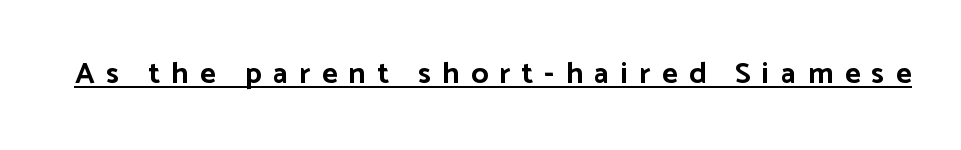
Students, note that the glyphs here are deliberately spaced far apart. Note: no serifs on the glyphs. Quick note: underline on. This sample has the flowing, uneven cadence of proportional lettering. The font's upright variant was chosen for this text.
